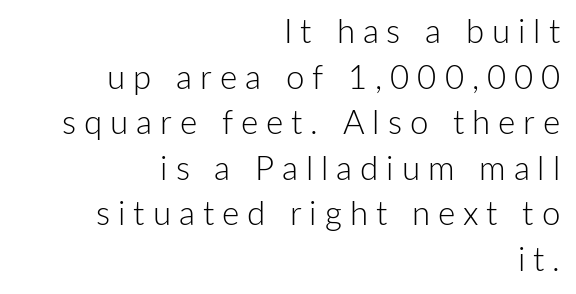
The image shows 33 px light sans-serif type, upright; set right-aligned, normal line spacing (1.38x), unusually wide letter spacing (+0.24 em), not underlined; low stroke contrast and a medium x-height.
